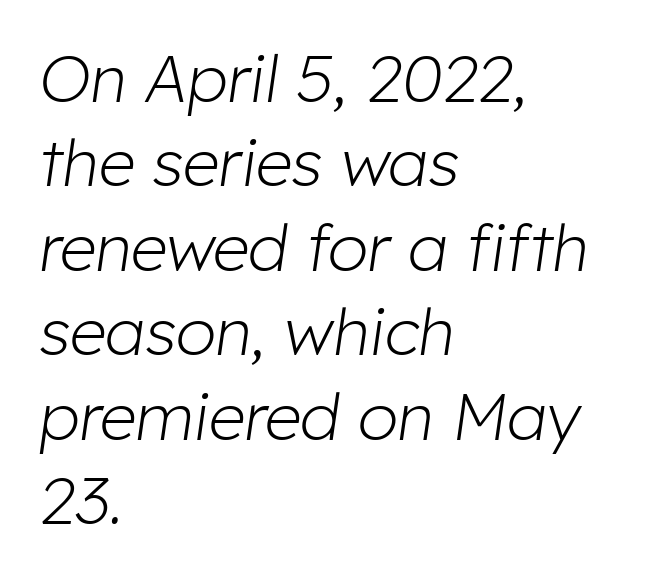
{"italic": "yes", "lean": "right", "slant_degrees": 8, "bold": "no", "weight": "light", "width": "normal", "stroke_contrast": "low", "x_height": "medium", "monospaced": "no", "underline": "no", "align": "left", "line_spacing": "normal", "line_spacing_ratio": 1.3, "letter_spacing": "normal", "letter_spacing_em": 0.0, "glyph_px": 65}
